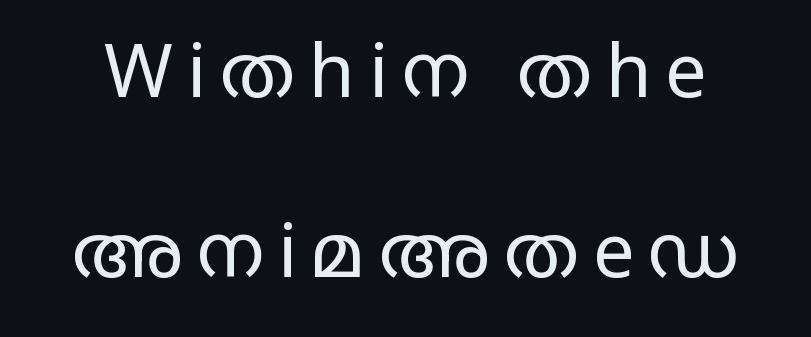
The image shows 74 px regular-weight, wide sans-serif type, upright; set loose line spacing (2.43x), not underlined; low stroke contrast and a large x-height.
